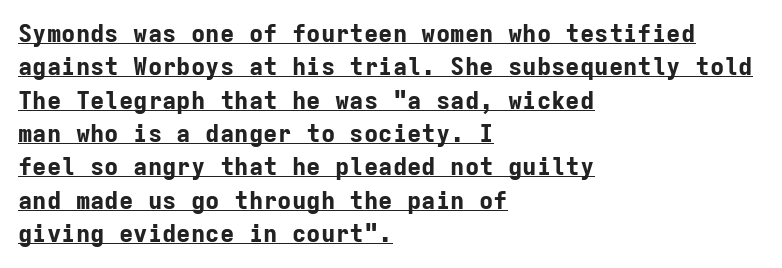
Unlike italic type, these characters show no tilt at all. Strokes here are thick enough to call this a true bold. Decoration check: the copy is underlined. The type is set solid horizontally, with unmodified tracking. Leftover space on each line is placed entirely after the last word. Compared with typical paragraphs, the rows here are spaced about the same.
